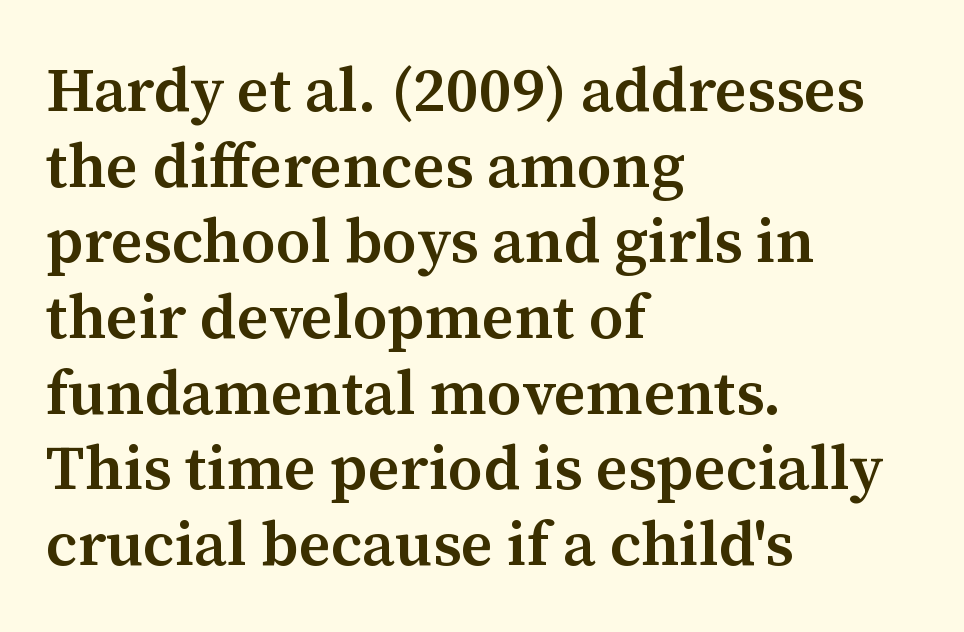
{"serif": "yes", "italic": "no", "bold": "semi", "weight": "semibold", "width": "normal", "stroke_contrast": "medium", "x_height": "medium", "monospaced": "no", "underline": "no", "align": "left", "line_spacing_ratio": 1.22, "letter_spacing": "normal", "letter_spacing_em": 0.0, "glyph_px": 62}
